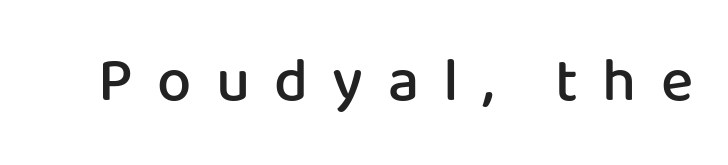
This sample uses an upright cut, with every glyph sitting square on the baseline. The passage shown is typed in a proportional face where columns would drift. Tracking here is generous; glyphs stand well apart from one another. A somewhat darkened texture: the type is semibold rather than bold. The strip under each line holds only bare page.
